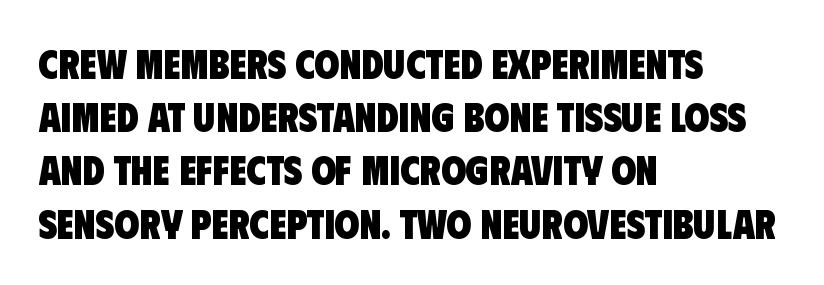
{"serif": "no", "bold": "yes", "weight": "heavy", "width": "condensed", "stroke_contrast": "low", "x_height": "large", "monospaced": "no", "underline": "no", "align": "left", "line_spacing": "normal", "line_spacing_ratio": 1.33, "letter_spacing": "normal", "letter_spacing_em": 0.0, "glyph_px": 40}
